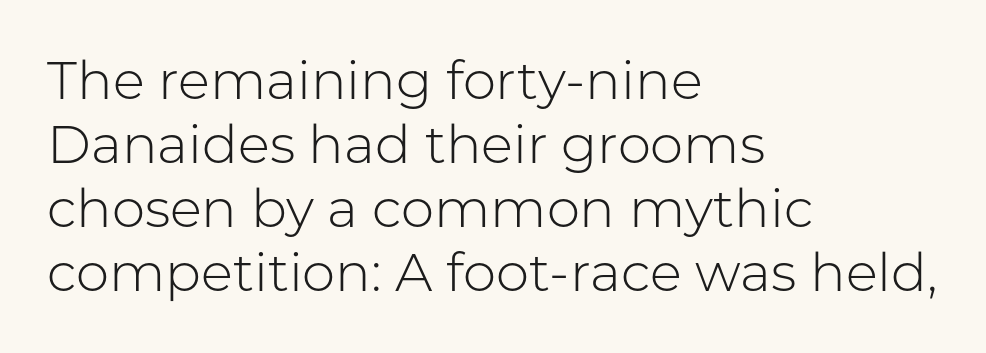
The image shows 53 px light sans-serif type, upright; set left-aligned, line spacing 1.21x, normal letter spacing, not underlined; low stroke contrast and a medium x-height.
